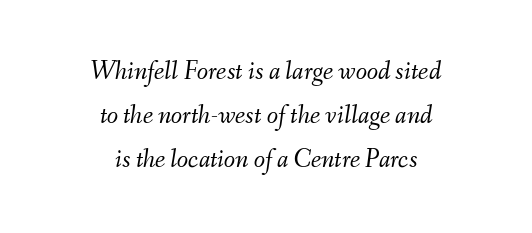
One-word summary of the alignment: center. Designer's note — italics engaged. A typesetter would call this zero additional tracking. Descender tails drop into unmarked territory. No letter is thick-stroked: the sample isn't bold. Interline gaps are of average width in this sample.
